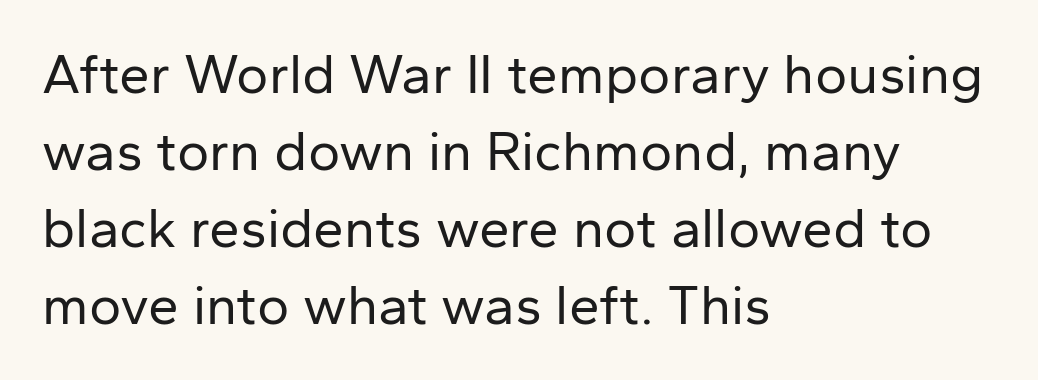
Q: Is the text bold? A: No.
Q: Is the text italic (slanted)? A: No, it is upright.
Q: Is the typeface a serif or a sans-serif typeface? A: Sans-serif.
Q: Is the text underlined? A: No.
Q: How is the paragraph aligned? A: Left-aligned.
Q: Is the spacing between letters normal or unusually wide? A: Normal.
Q: Is the spacing between lines tight, normal or loose? A: Normal.
Q: Width (condensed, normal, or wide)? A: Normal.
Q: Stroke contrast? A: Low.
Q: x-height? A: Medium.
Q: Monospaced? A: No.
